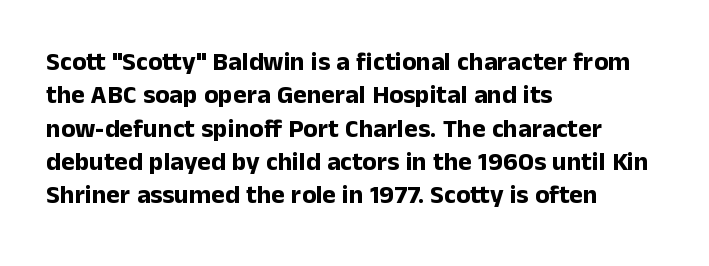
Q: Is the text bold? A: Yes.
Q: Is the text italic (slanted)? A: No, it is upright.
Q: Is the text underlined? A: No.
Q: How is the paragraph aligned? A: Left-aligned.
Q: Is the spacing between letters normal or unusually wide? A: Normal.
Q: Is the spacing between lines tight, normal or loose? A: Normal.
